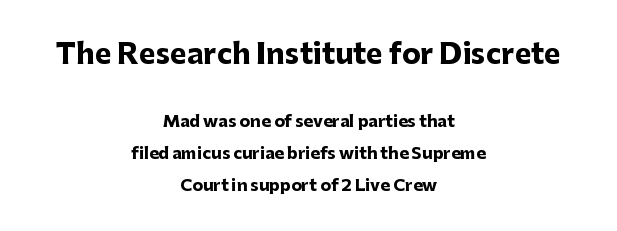
The image shows 28 px heavy sans-serif type, upright; set centered, loose line spacing (1.99x), normal letter spacing, not underlined; the first (top) block is 1.75x larger; low stroke contrast and a medium x-height.
